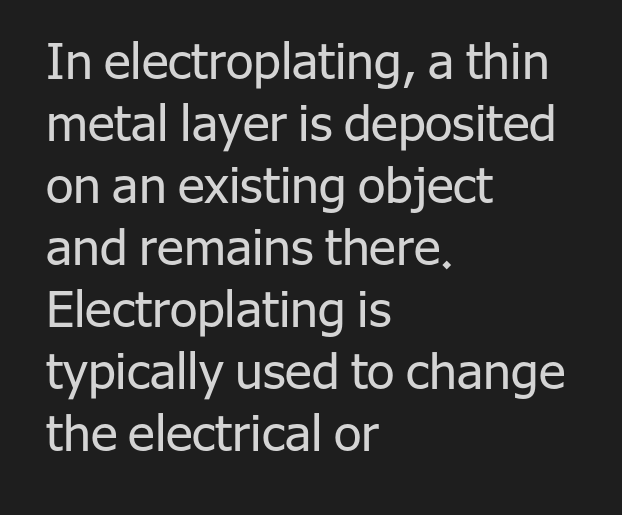
The image shows 50 px regular-weight sans-serif type, upright; set left-aligned, line spacing 1.24x, normal letter spacing, not underlined; low stroke contrast and a medium x-height.
